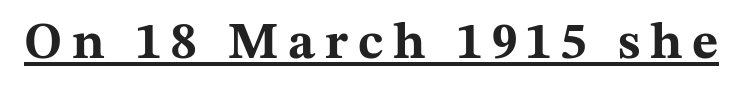
{"serif": "yes", "italic": "no", "bold": "yes", "weight": "bold", "width": "wide", "stroke_contrast": "medium", "x_height": "medium", "monospaced": "no", "underline": "yes", "glyph_px": 51}
